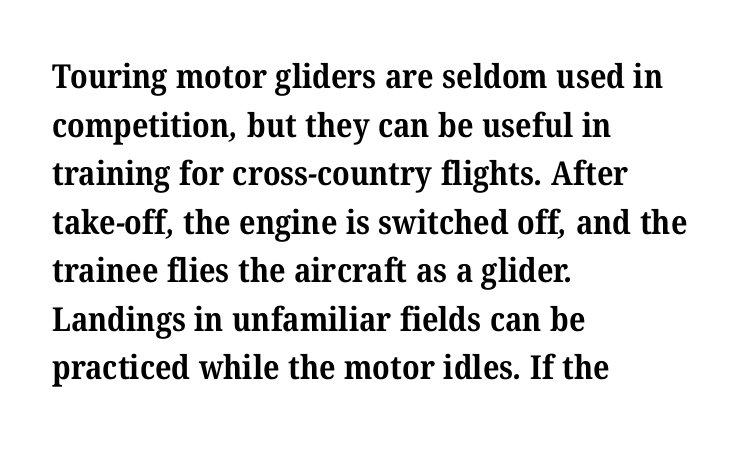
Each letter's strokes conclude with small projecting serifs. The space beneath each line is pristine and unruled. Notice how thick the strokes are: this is what a full bold looks like. Is the block centered? No — it sits flush against the left margin.
